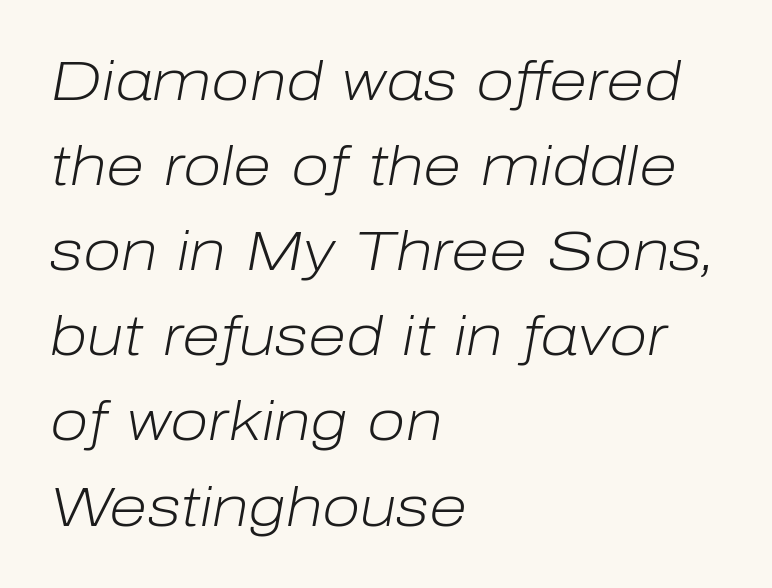
Q: Is the text bold? A: No.
Q: Is the text italic (slanted)? A: Yes, it leans right by about 10 degrees.
Q: Is the text underlined? A: No.
Q: How is the paragraph aligned? A: Left-aligned.
Q: Is the spacing between letters normal or unusually wide? A: Normal.
Q: Is the spacing between lines tight, normal or loose? A: Normal.
Q: Width (condensed, normal, or wide)? A: Normal.
Q: Stroke contrast? A: Low.
Q: x-height? A: Medium.
Q: Monospaced? A: No.
